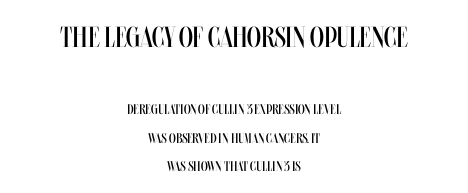
The image shows 29 px regular-weight, condensed type, upright; set centered, loose line spacing (2.04x), normal letter spacing, not underlined; the first (top) block is 2.07x larger; medium stroke contrast and a large x-height.
